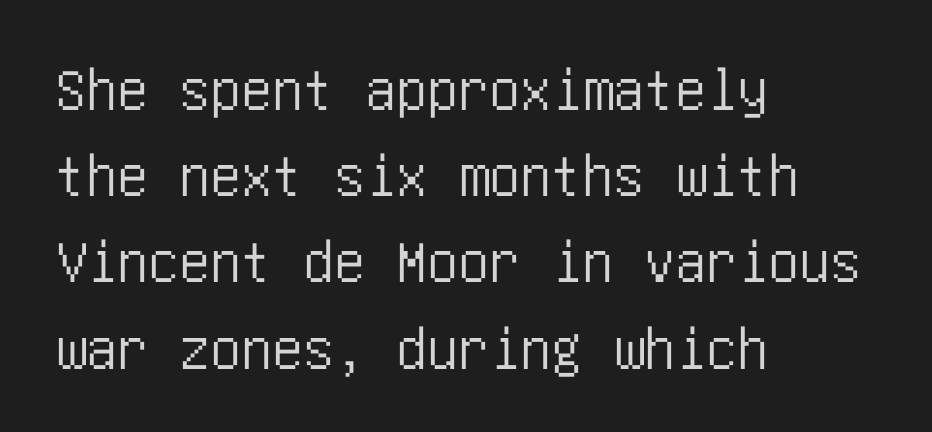
Q: Is the text italic (slanted)? A: No, it is upright.
Q: Is the typeface a serif or a sans-serif typeface? A: Sans-serif.
Q: Is the text underlined? A: No.
Q: How is the paragraph aligned? A: Left-aligned.
Q: Is the spacing between letters normal or unusually wide? A: Normal.
Q: Is the spacing between lines tight, normal or loose? A: Normal.
Q: Width (condensed, normal, or wide)? A: Condensed.
Q: Stroke contrast? A: Low.
Q: x-height? A: Large.
